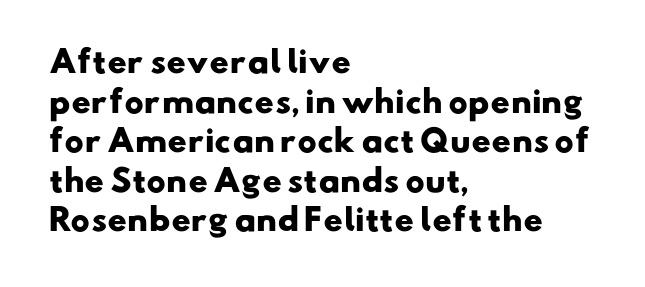
The image shows 30 px heavy, wide sans-serif type; set left-aligned, normal line spacing (1.32x), normal letter spacing, not underlined; low stroke contrast and a small x-height.
